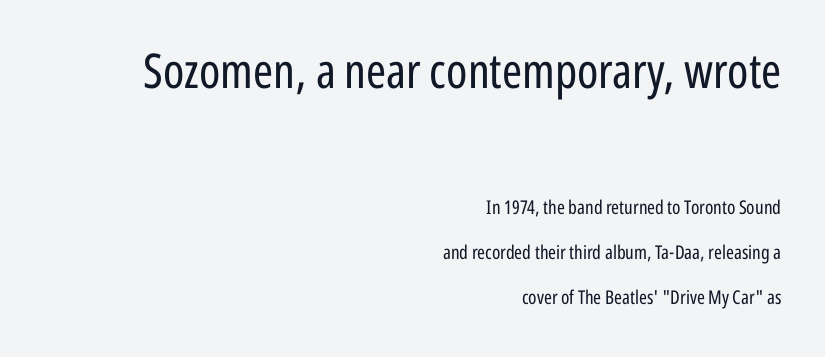
The image shows 48 px regular-weight, condensed sans-serif type, upright; set right-aligned, loose line spacing (2.37x), normal letter spacing, not underlined; the first (top) block is 2.53x larger; low stroke contrast and a medium x-height.
